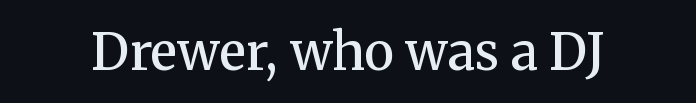
Q: Is the text bold? A: Semi-bold.
Q: Is the text italic (slanted)? A: No, it is upright.
Q: Is the typeface a serif or a sans-serif typeface? A: Serif.
Q: Is the text underlined? A: No.
Q: Is the spacing between letters normal or unusually wide? A: Normal.
Q: Width (condensed, normal, or wide)? A: Normal.
Q: Stroke contrast? A: Medium.
Q: x-height? A: Medium.
Q: Monospaced? A: No.
